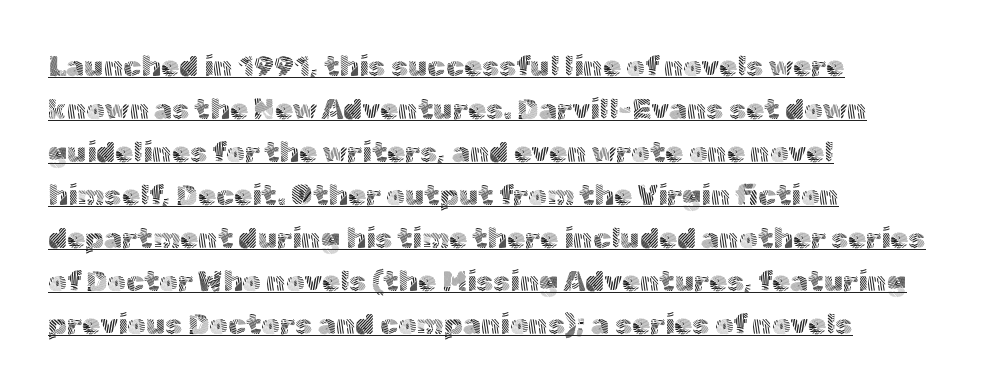
The image shows 29 px light sans-serif type, upright; set left-aligned, normal line spacing (1.48x), normal letter spacing, underlined; a medium x-height.
